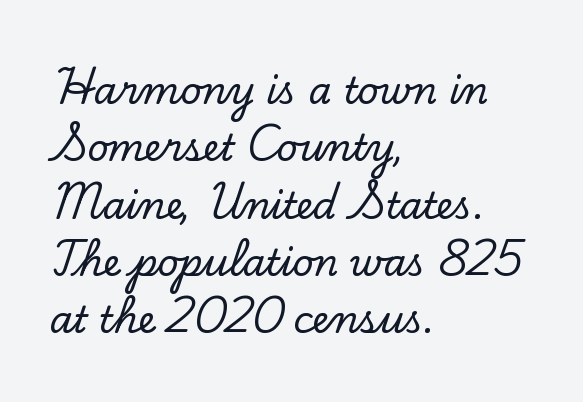
Q: Is the text italic (slanted)? A: Yes.
Q: Is the typeface a serif or a sans-serif typeface? A: Serif.
Q: Is the text underlined? A: No.
Q: How is the paragraph aligned? A: Left-aligned.
Q: Is the spacing between letters normal or unusually wide? A: Normal.
Q: Is the spacing between lines tight, normal or loose? A: Normal.
Q: Width (condensed, normal, or wide)? A: Normal.
Q: Stroke contrast? A: Low.
Q: x-height? A: Small.
Q: Monospaced? A: No.
